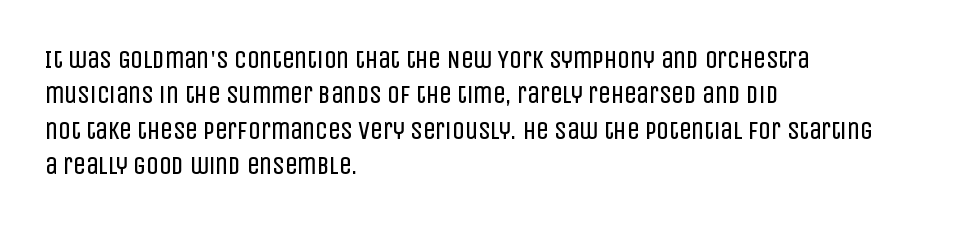
The image shows 25 px text type, upright; set left-aligned, normal line spacing (1.42x), normal letter spacing, not underlined.
